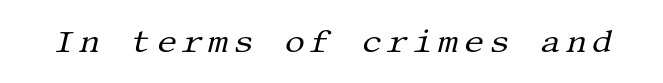
The words here are not underlined. Is the type slanted? Yes — the strokes lean at a clear angle. Font category for this specimen: serif. The letters look calm and open, with moderate or lighter stems.
